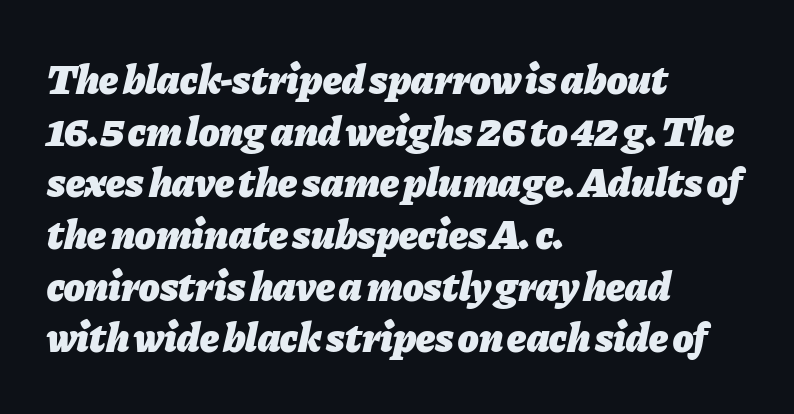
Each glyph is drawn with heavy, bold strokes. The line texture is even and compact thanks to regular tracking. Nobody drew a line under any word here. Leftover space on each line is placed entirely after the last word. Proportional: the letters do not fall into vertical columns. Observe the lean: these are italic letterforms.
